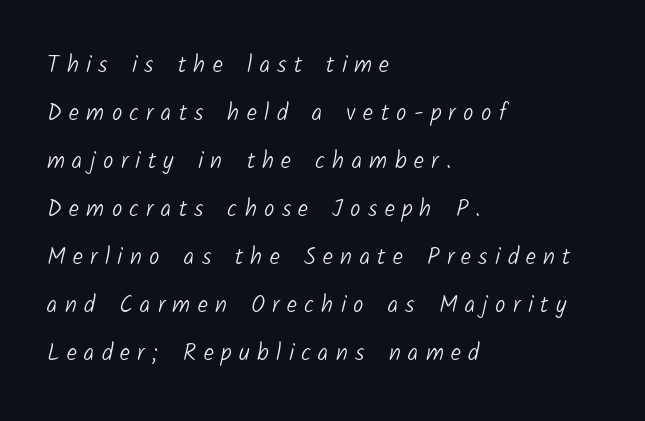
Unbolded letterforms with no extra heft. Here the glyphs are tracked loosely, breaking word shapes into spaced letters. A classic flush-left, rag-right setting is used for this passage. These lines stand farther apart than default settings would place them.
